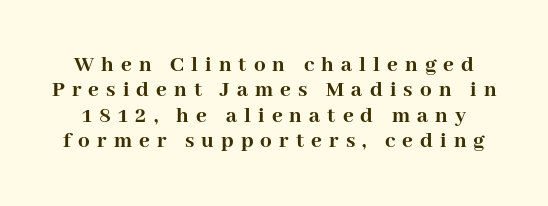
Q: Is the text bold? A: Yes.
Q: Is the text italic (slanted)? A: No, it is upright.
Q: Is the text underlined? A: No.
Q: Is the spacing between letters normal or unusually wide? A: Unusually wide.
Q: Is the spacing between lines tight, normal or loose? A: Tight.
